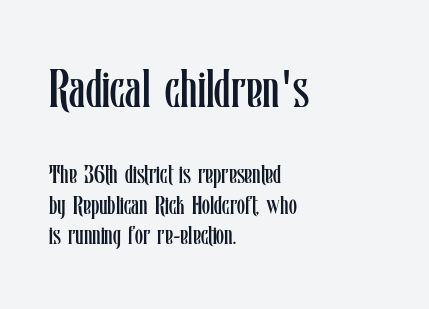
Q: Is the text bold? A: No.
Q: Is the text italic (slanted)? A: No, it is upright.
Q: Is the text underlined? A: No.
Q: How is the paragraph aligned? A: Left-aligned.
Q: Is the spacing between letters normal or unusually wide? A: Normal.
Q: Which block of text is set in a larger size, the first (top) or the second (bottom)? A: The first (top) one.
Q: Width (condensed, normal, or wide)? A: Condensed.
Q: Stroke contrast? A: Low.
Q: x-height? A: Medium.
Q: Monospaced? A: No.
